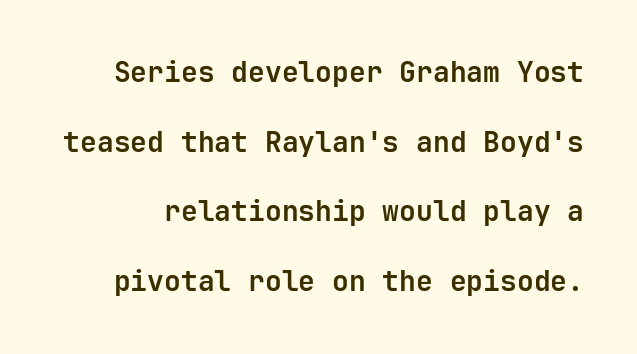
The image shows 28 px bold sans-serif type, upright, monospaced; set loose line spacing (2.49x), normal letter spacing, not underlined; low stroke contrast and a medium x-height.
